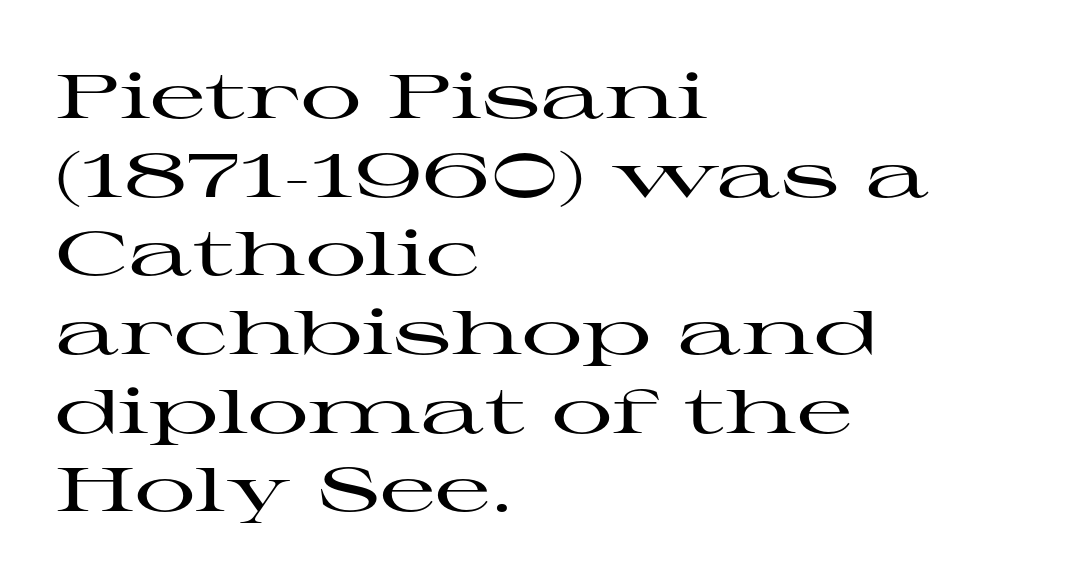
Q: Is the text italic (slanted)? A: No, it is upright.
Q: Is the typeface a serif or a sans-serif typeface? A: Serif.
Q: Is the text underlined? A: No.
Q: How is the paragraph aligned? A: Left-aligned.
Q: Is the spacing between letters normal or unusually wide? A: Normal.
Q: Is the spacing between lines tight, normal or loose? A: Normal.
Q: Width (condensed, normal, or wide)? A: Wide.
Q: Stroke contrast? A: High.
Q: x-height? A: Medium.
Q: Monospaced? A: No.
